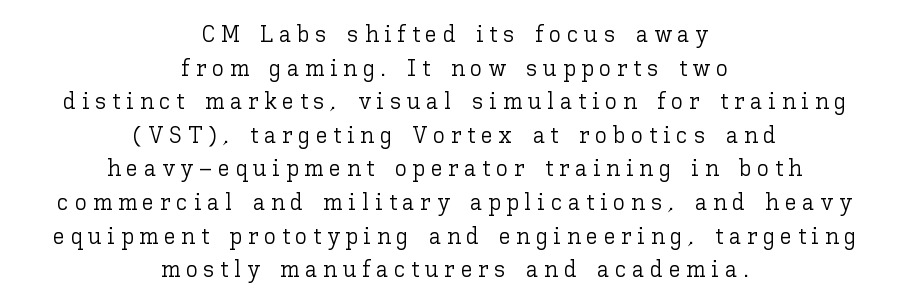
Letter spacing: wide. The typesetter chose a symmetrical, centered arrangement here. Normally led — the rows are evenly, conventionally spaced. The glyphs are unaccompanied by any horizontal stroke below them.
